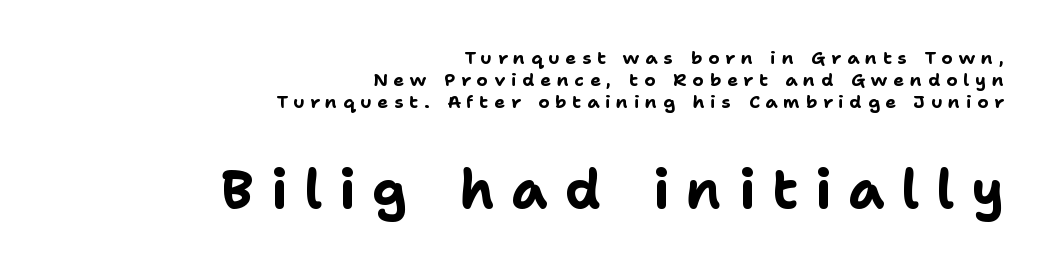
Character widths vary here, with narrow letters taking less room than wide ones. Which of the two is more prominent by size? The second, at the bottom. Look at the tracking — it's clearly loosened, letters drifting apart. Weight check: bold — yes, fully. The type sits square on the baseline with zero lean.
